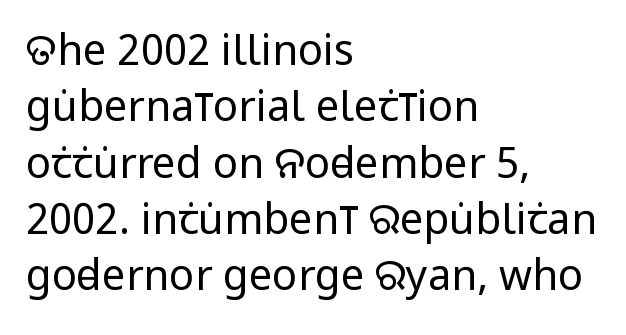
The image shows 42 px regular-weight, condensed sans-serif type, upright; set left-aligned, normal line spacing (1.34x), normal letter spacing, not underlined; low stroke contrast and a large x-height.
